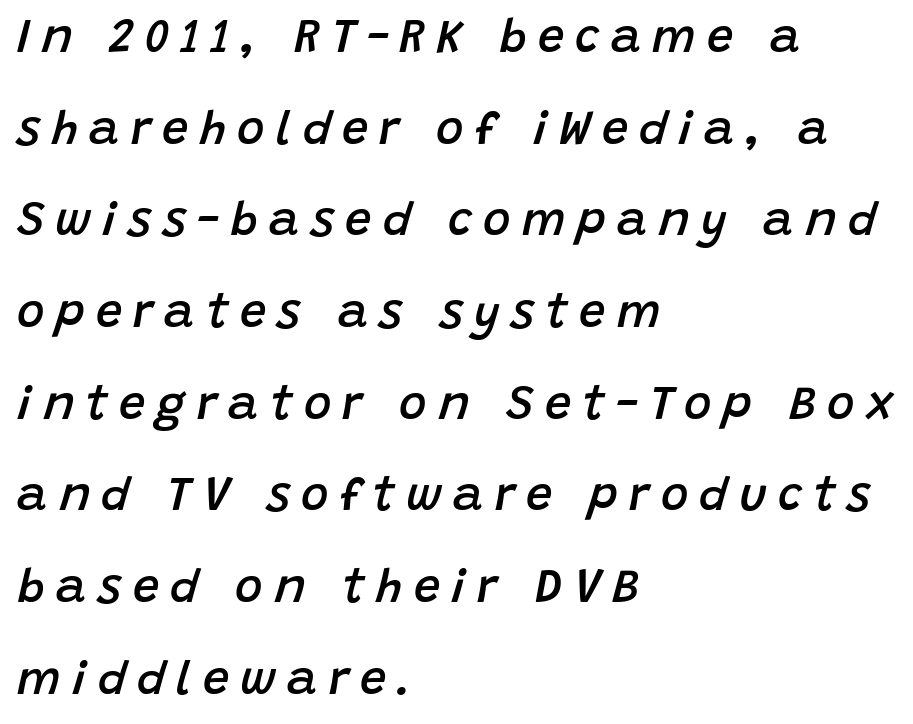
Q: Is the text bold? A: Semi-bold.
Q: Is the text italic (slanted)? A: Yes, it leans right by about 15 degrees.
Q: Is the text underlined? A: No.
Q: How is the paragraph aligned? A: Left-aligned.
Q: Is the spacing between letters normal or unusually wide? A: Unusually wide.
Q: Is the spacing between lines tight, normal or loose? A: Loose.
Q: Width (condensed, normal, or wide)? A: Normal.
Q: Stroke contrast? A: Low.
Q: x-height? A: Large.
Q: Monospaced? A: No.
